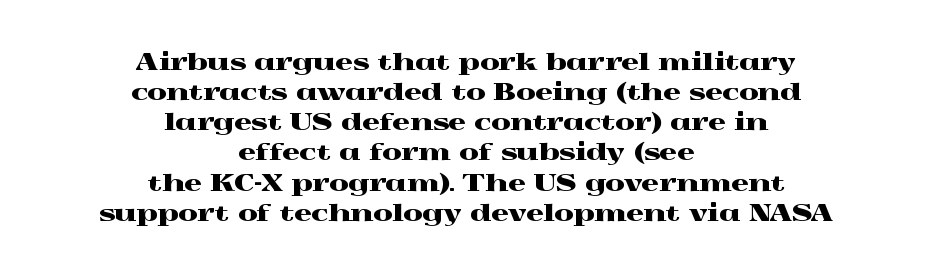
Q: Is the text italic (slanted)? A: No, it is upright.
Q: Is the text underlined? A: No.
Q: How is the paragraph aligned? A: Centered.
Q: Is the spacing between letters normal or unusually wide? A: Normal.
Q: Is the spacing between lines tight, normal or loose? A: Normal.
